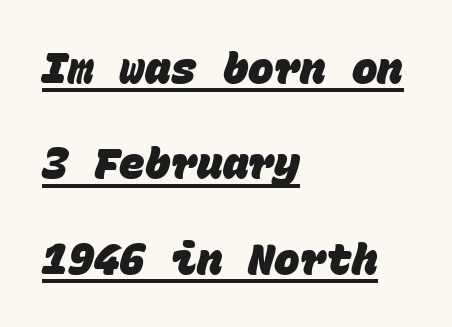
Q: Is the text bold? A: Yes.
Q: Is the typeface a serif or a sans-serif typeface? A: Sans-serif.
Q: Is the text underlined? A: Yes.
Q: How is the paragraph aligned? A: Left-aligned.
Q: Is the spacing between letters normal or unusually wide? A: Normal.
Q: Is the spacing between lines tight, normal or loose? A: Loose.
Q: Width (condensed, normal, or wide)? A: Normal.
Q: Stroke contrast? A: Low.
Q: x-height? A: Large.
Q: Monospaced? A: Yes.
